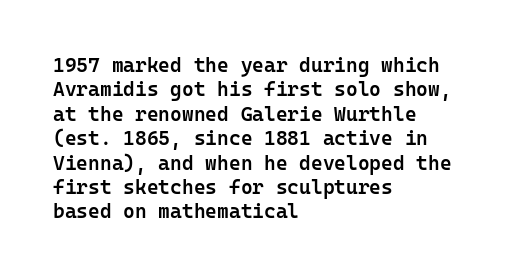
Q: Is the text bold? A: Semi-bold.
Q: Is the text italic (slanted)? A: No, it is upright.
Q: Is the text underlined? A: No.
Q: How is the paragraph aligned? A: Left-aligned.
Q: Is the spacing between letters normal or unusually wide? A: Normal.
